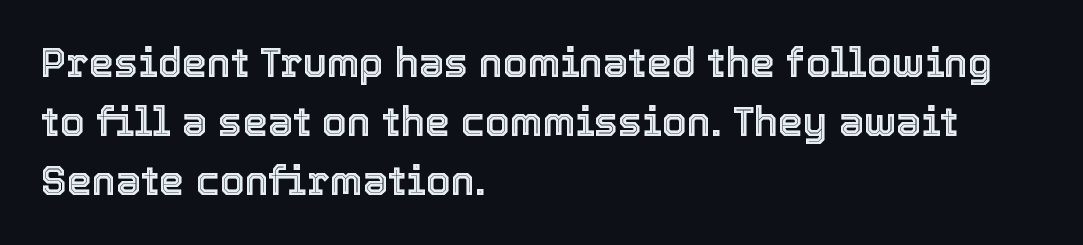
Honestly, the row spacing looks completely unremarkable. The passage shown has conventional tracking throughout. This is the regular roman posture of the typeface. The text block is weighted toward the left margin, trailing off unevenly rightward.
